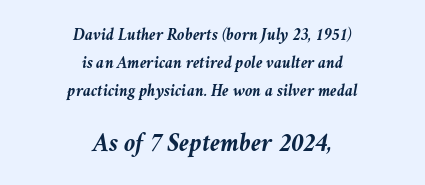
Q: Is the text bold? A: Yes.
Q: Is the text italic (slanted)? A: Yes, it leans right by about 11 degrees.
Q: Is the text underlined? A: No.
Q: How is the paragraph aligned? A: Centered.
Q: Is the spacing between letters normal or unusually wide? A: Normal.
Q: Is the spacing between lines tight, normal or loose? A: Normal.
Q: Which block of text is set in a larger size, the first (top) or the second (bottom)? A: The second (bottom) one.
